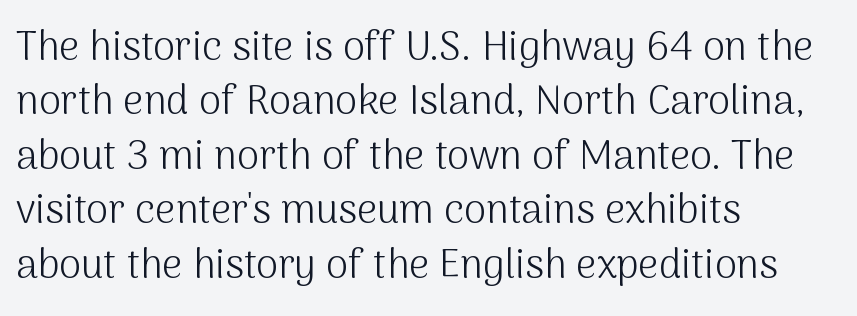
Q: Is the text bold? A: No.
Q: Is the text italic (slanted)? A: No, it is upright.
Q: Is the typeface a serif or a sans-serif typeface? A: Sans-serif.
Q: Is the text underlined? A: No.
Q: How is the paragraph aligned? A: Left-aligned.
Q: Is the spacing between letters normal or unusually wide? A: Normal.
Q: Is the spacing between lines tight, normal or loose? A: Normal.
Q: Width (condensed, normal, or wide)? A: Normal.
Q: Stroke contrast? A: Medium.
Q: x-height? A: Medium.
Q: Monospaced? A: No.
